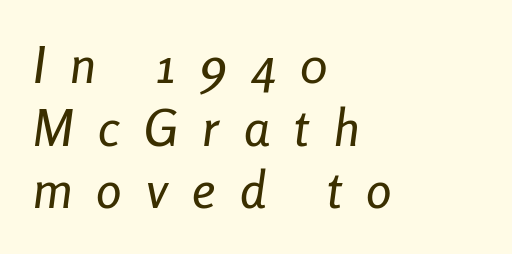
{"italic": "yes", "lean": "right", "slant_degrees": 8, "width": "condensed", "stroke_contrast": "low", "x_height": "medium", "monospaced": "no", "underline": "no", "align": "left", "line_spacing_ratio": 1.23, "letter_spacing": "wide", "letter_spacing_em": 0.48, "glyph_px": 51}
